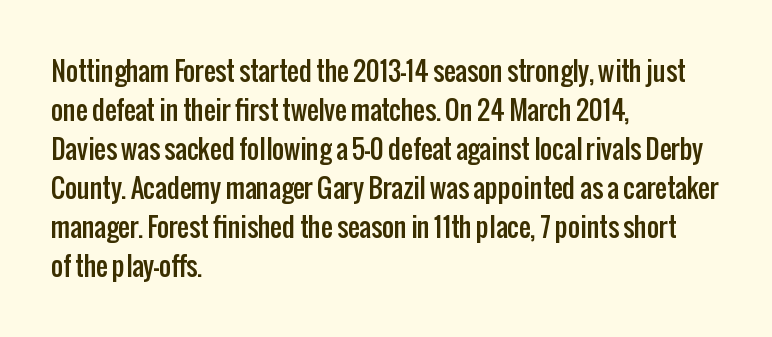
{"italic": "no", "underline": "no", "align": "left", "line_spacing": "normal", "line_spacing_ratio": 1.5, "letter_spacing": "normal", "letter_spacing_em": 0.0, "glyph_px": 26}
